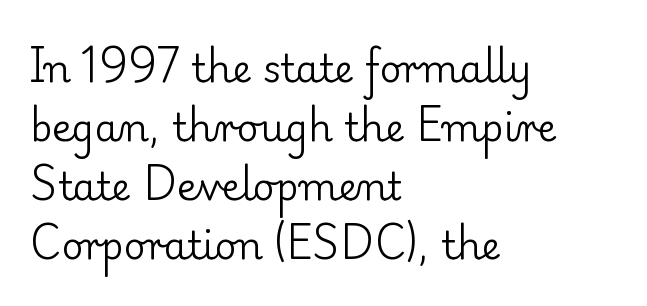
Honestly, there is no underline to notice here at all. Bold? No — there's no thickening of the strokes. This sample has the flowing, uneven cadence of proportional lettering. Short and long lines alike share a common starting point at left.
